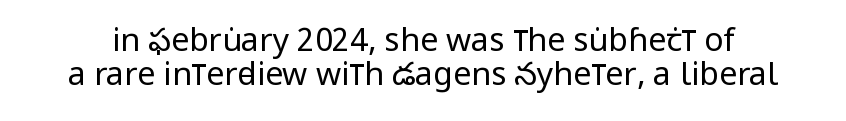
The words here are not underlined. The horizontal fit of the characters is conventional and even. The letters stand upright; this is a roman face. The characters display no serif detailing; their extremities are plain. One glance says dense: line gaps are narrower than usual. The letters look calm and open, with moderate or lighter stems.
